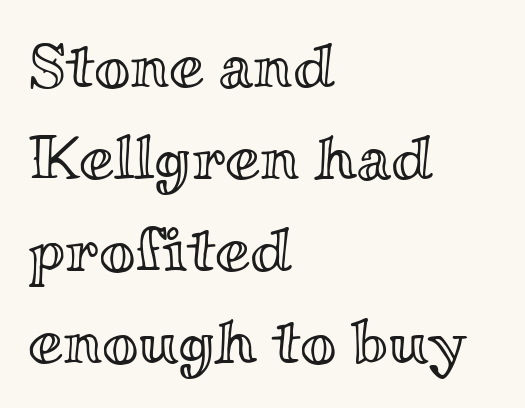
The image shows 63 px wide type, upright; set left-aligned, normal line spacing (1.46x), normal letter spacing, not underlined; a small x-height.
